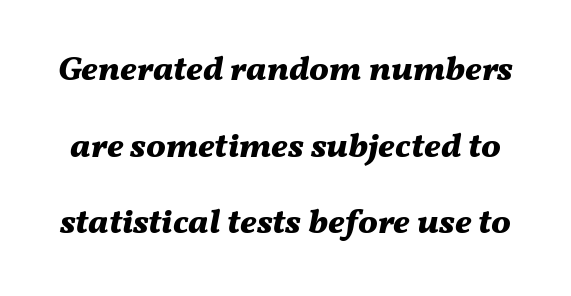
Q: Is the text bold? A: Yes.
Q: Is the text italic (slanted)? A: Yes, it leans right by about 11 degrees.
Q: Is the text underlined? A: No.
Q: Is the spacing between letters normal or unusually wide? A: Normal.
Q: Is the spacing between lines tight, normal or loose? A: Loose.
Q: Width (condensed, normal, or wide)? A: Normal.
Q: Stroke contrast? A: Medium.
Q: x-height? A: Medium.
Q: Monospaced? A: No.
